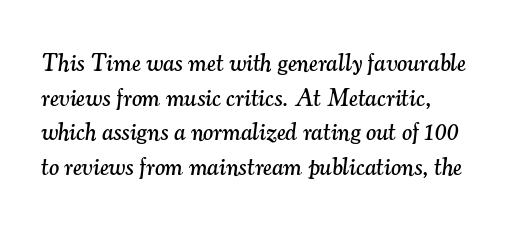
{"italic": "yes", "lean": "right", "slant_degrees": 7, "underline": "no", "line_spacing": "normal", "line_spacing_ratio": 1.44, "letter_spacing": "normal", "letter_spacing_em": 0.0, "glyph_px": 24}
